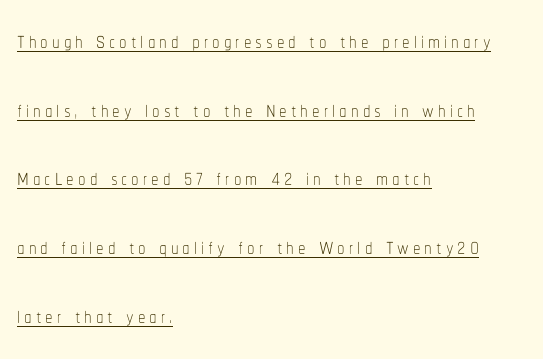
{"italic": "no", "bold": "no", "weight": "thin", "width": "condensed", "stroke_contrast": "low", "x_height": "medium", "monospaced": "no", "underline": "yes", "align": "left", "line_spacing": "loose", "line_spacing_ratio": 2.29, "glyph_px": 30}
